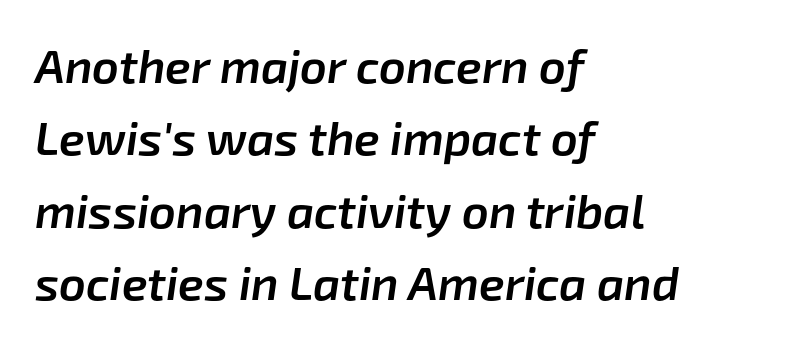
The image shows 47 px semibold type, italic (leaning right); set left-aligned, normal line spacing (1.54x), normal letter spacing, not underlined; low stroke contrast and a medium x-height.
